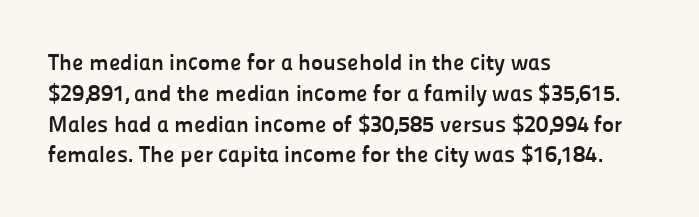
{"italic": "no", "bold": "yes", "underline": "no", "align": "left", "line_spacing": "normal", "line_spacing_ratio": 1.34, "letter_spacing": "normal", "letter_spacing_em": 0.0, "glyph_px": 23}
